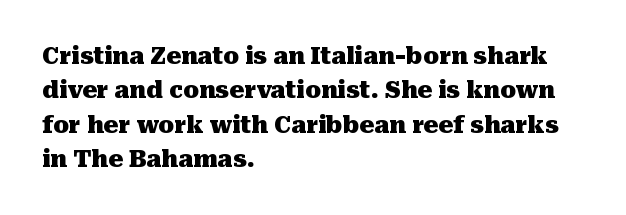
Q: Is the text bold? A: Yes.
Q: Is the text italic (slanted)? A: No, it is upright.
Q: Is the text underlined? A: No.
Q: How is the paragraph aligned? A: Left-aligned.
Q: Is the spacing between letters normal or unusually wide? A: Normal.
Q: Is the spacing between lines tight, normal or loose? A: Normal.
